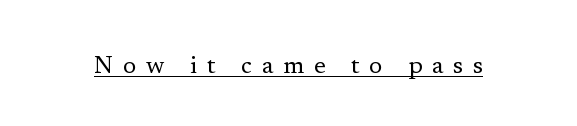
A typesetter would mark this as roman, not italic. Caption: lettering with a line underneath. The face used here is rendered with a markedly widened letterfit. Weight class: somewhere from thin through regular.
